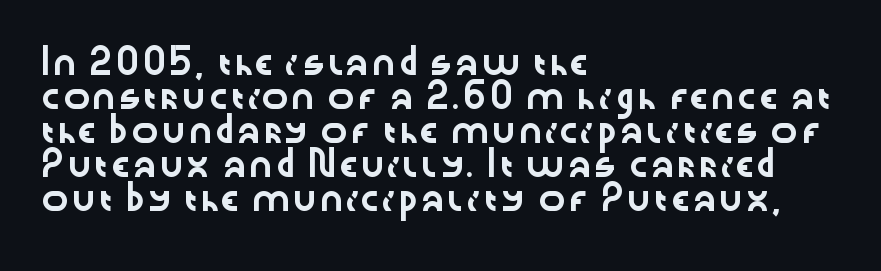
Clear beneath every line of the passage. Notice how descenders clear the ascenders below comfortably — that's standard leading. In terms of letterspacing, this is plain default setting. The lettering stays uniformly vertical, giving the passage a roman look. The lines in this sample share a left origin and differ only in where they stop.
